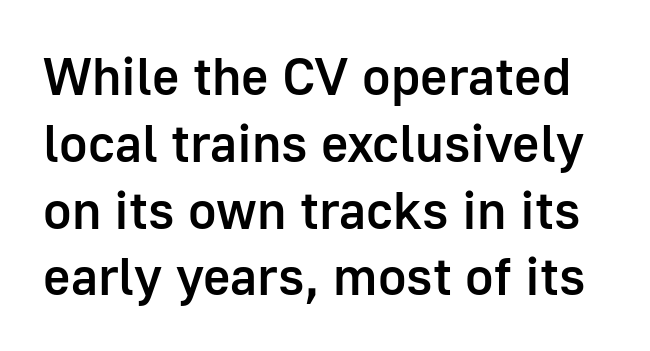
Q: Is the text bold? A: Semi-bold.
Q: Is the text italic (slanted)? A: No, it is upright.
Q: Is the typeface a serif or a sans-serif typeface? A: Sans-serif.
Q: Is the text underlined? A: No.
Q: Is the spacing between letters normal or unusually wide? A: Normal.
Q: Is the spacing between lines tight, normal or loose? A: Normal.
Q: Width (condensed, normal, or wide)? A: Normal.
Q: Stroke contrast? A: Low.
Q: x-height? A: Medium.
Q: Monospaced? A: No.
